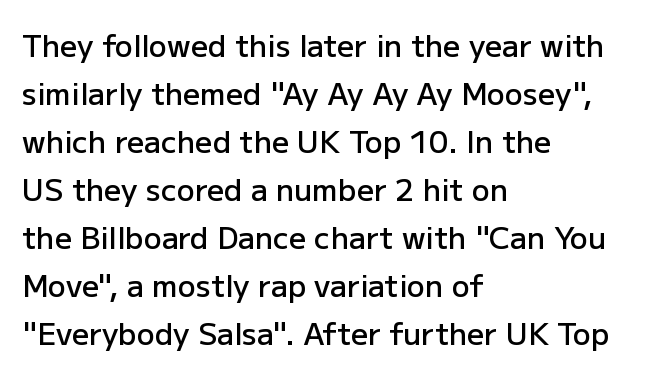
The letters advance in unequal steps, a hallmark of proportional type. Ascenders rise straight up at ninety degrees. Glance below the letters and you will spot only blank space. Is there much room between lines? A standard amount, neither cramped nor airy.
